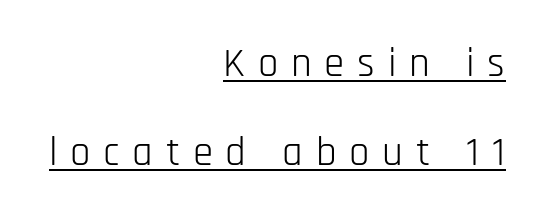
The face used here is proportionally spaced, like ordinary book or web type. What stands out about the letter spacing? Its width — letters are far apart. Nothing sits at the stroke ends, so this counts as sans-serif. One glance says open: line gaps are wider than usual. The strokes are not fattened; the text isn't bold. Visually the block forms a straight wall on the right and a jagged coastline on the left.
